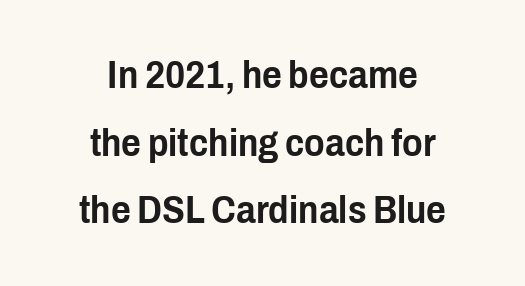
The image shows 38 px condensed sans-serif type, upright; set centered, line spacing 1.78x, normal letter spacing, not underlined; low stroke contrast and a medium x-height.
